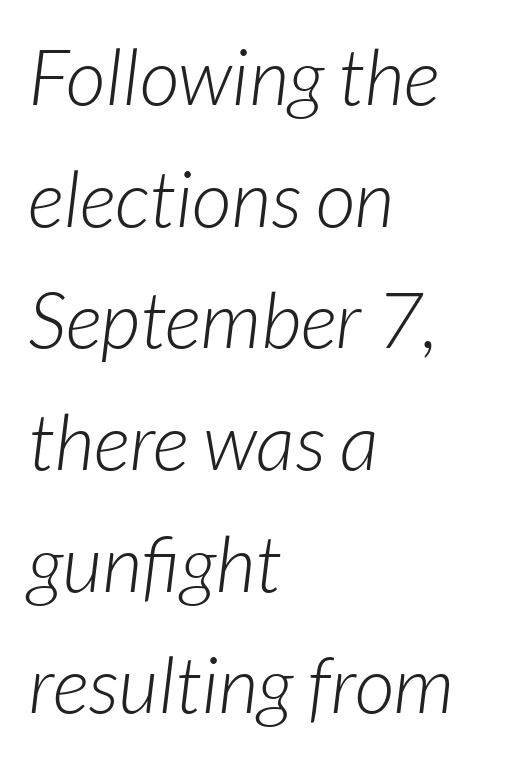
There is no visible air inserted between adjacent glyphs. The letterforms sit at book weight or below. Quick note: underline off. Honestly, the row spacing looks completely unremarkable. Caption: multi-line text, flush left, ragged right. Looking at the ascenders, they clearly lean.
